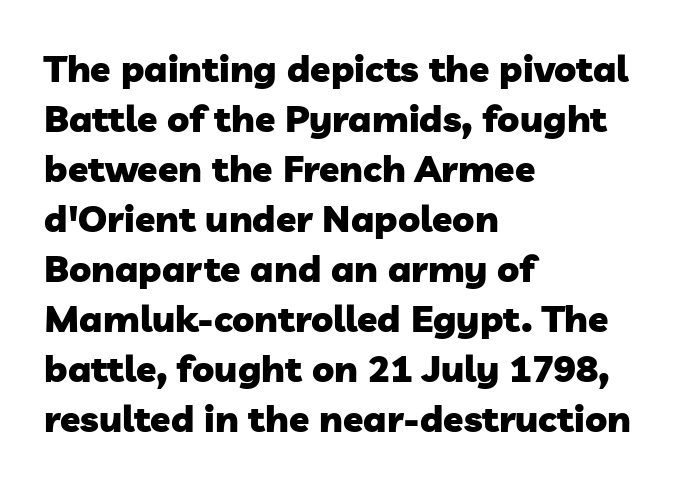
The image shows 37 px heavy sans-serif type; set left-aligned, normal line spacing (1.35x), normal letter spacing, not underlined; low stroke contrast and a medium x-height.
